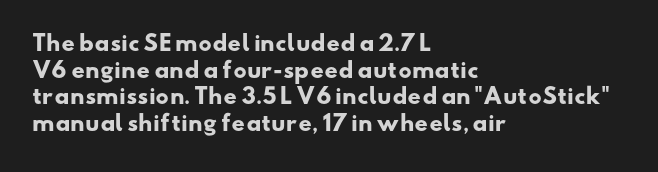
{"bold": "yes", "underline": "no", "align": "left", "line_spacing": "normal", "line_spacing_ratio": 1.27, "letter_spacing": "normal", "letter_spacing_em": 0.0, "glyph_px": 21}
